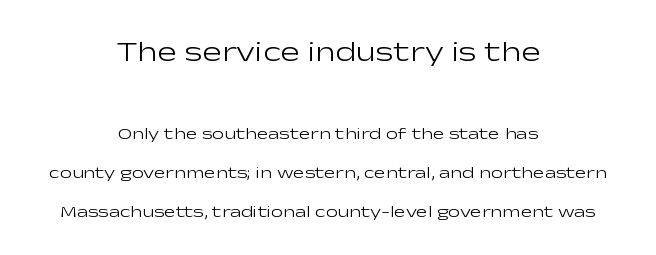
{"serif": "no", "italic": "no", "bold": "no", "weight": "light", "width": "wide", "stroke_contrast": "low", "x_height": "medium", "monospaced": "no", "underline": "no", "align": "center", "line_spacing": "loose", "line_spacing_ratio": 2.28, "letter_spacing": "normal", "letter_spacing_em": 0.0, "larger_block": "first", "size_ratio": 1.71, "glyph_px": 29}
